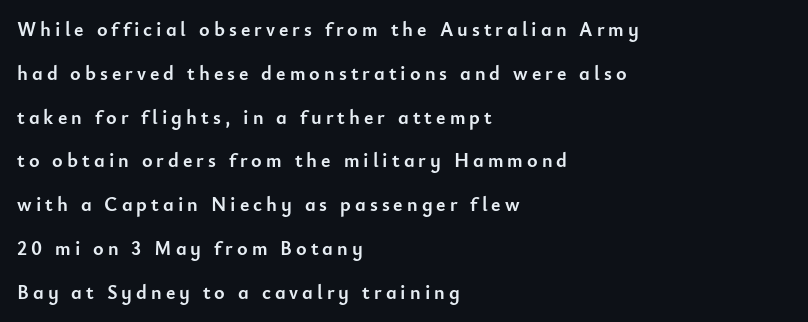
The image shows 20 px bold type, upright; set left-aligned, loose line spacing (2.19x), unusually wide letter spacing (+0.2 em), not underlined.
